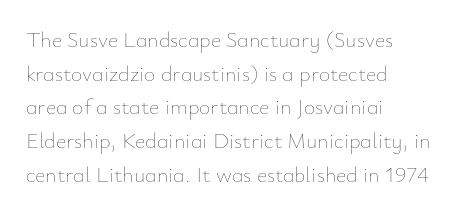
The image shows 22 px text type, upright; set left-aligned, normal line spacing (1.53x), normal letter spacing, not underlined.
